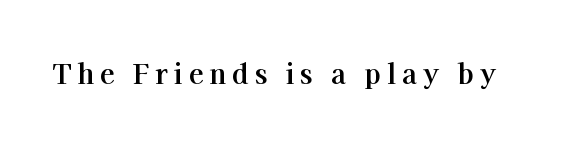
The image shows 27 px bold type, upright; set unusually wide letter spacing (+0.22 em), not underlined.
